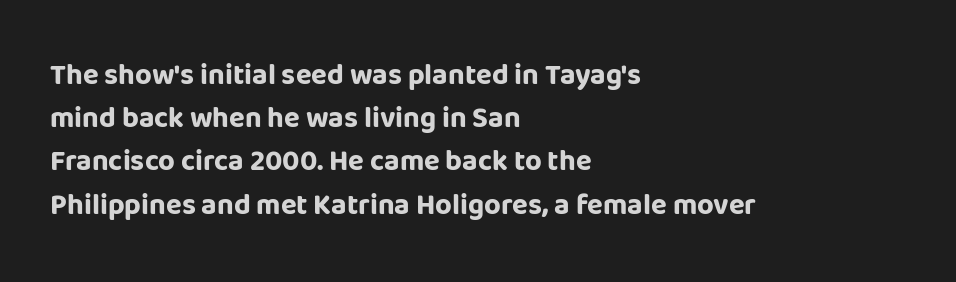
The space directly below the letters is spotless. This sample uses a sans-serif face. In CSS terms this would be text-align: left. In terms of weight, the rendering is a true, heavy bold. Is there any slant? The stems are plumb. What's the leading like? Ordinary, nothing unusual.
